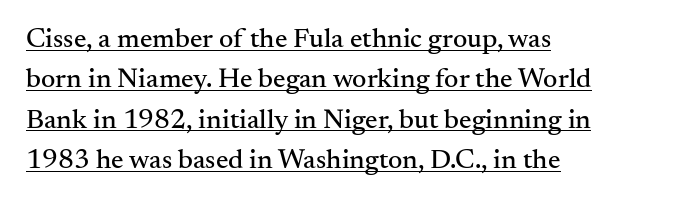
The image shows 28 px serif type, upright; set left-aligned, normal line spacing (1.44x), normal letter spacing, underlined; medium stroke contrast and a small x-height.
